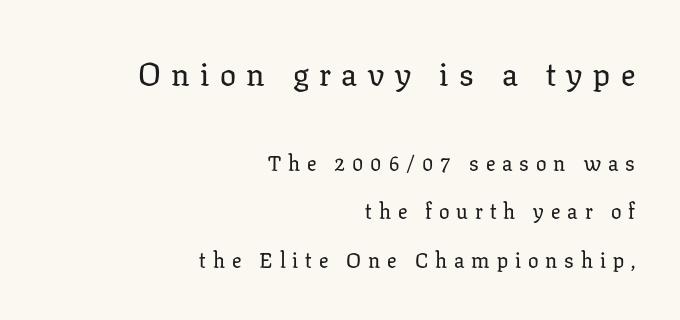
The image shows 32 px serif type, upright; set right-aligned, loose line spacing (2.3x), unusually wide letter spacing (+0.33 em), not underlined; the first (top) block is 1.52x larger; low stroke contrast and a medium x-height.
